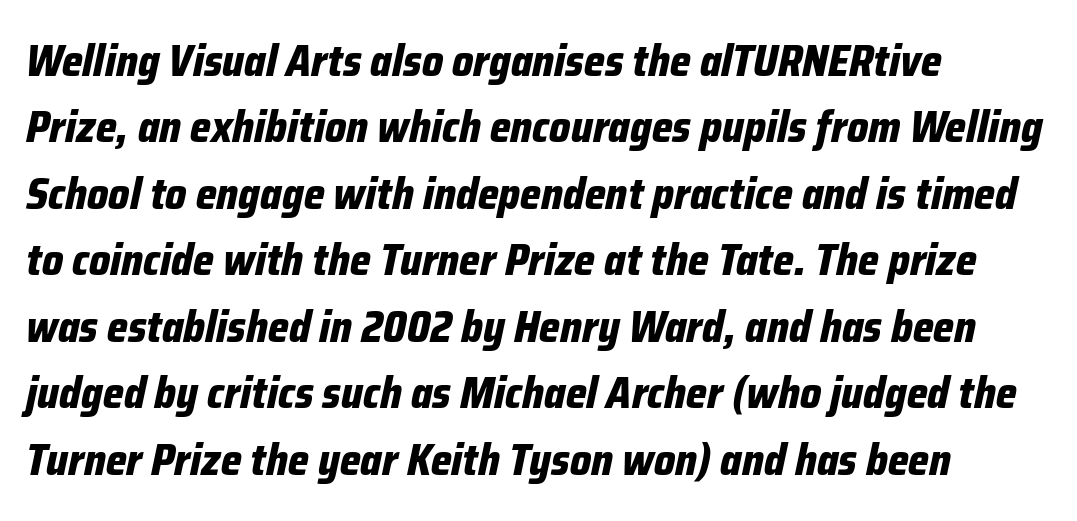
A typesetter would call this zero additional tracking. A typesetter would call this leading conventional body-copy spacing. Is the type slanted? Yes — the strokes lean at a clear angle. The face used here is proportionally spaced, like ordinary book or web type. The words here are not underlined.
